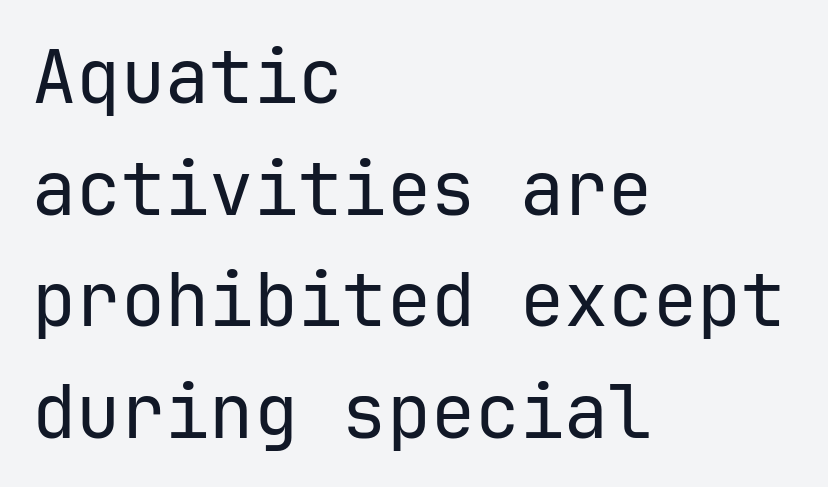
Q: Is the text bold? A: No.
Q: Is the text italic (slanted)? A: No, it is upright.
Q: Is the typeface a serif or a sans-serif typeface? A: Sans-serif.
Q: Is the text underlined? A: No.
Q: How is the paragraph aligned? A: Left-aligned.
Q: Is the spacing between letters normal or unusually wide? A: Normal.
Q: Is the spacing between lines tight, normal or loose? A: Normal.
Q: Width (condensed, normal, or wide)? A: Normal.
Q: Stroke contrast? A: Low.
Q: x-height? A: Medium.
